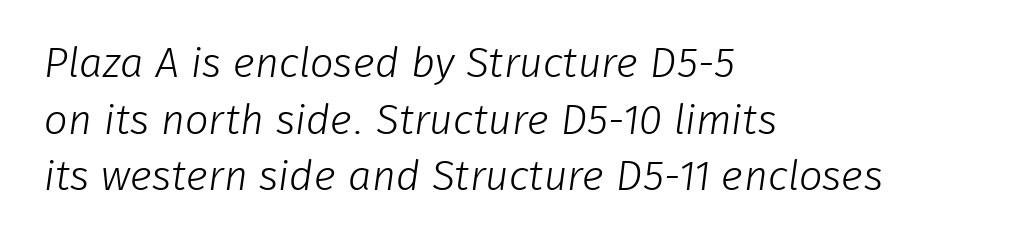
{"serif": "no", "bold": "no", "weight": "light", "width": "normal", "stroke_contrast": "low", "x_height": "medium", "monospaced": "no", "underline": "no", "align": "left", "line_spacing": "normal", "line_spacing_ratio": 1.35, "letter_spacing": "normal", "letter_spacing_em": 0.0, "glyph_px": 42}
